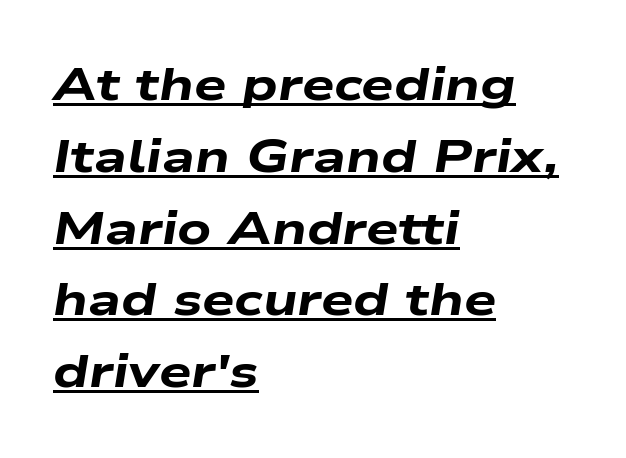
In CSS terms this would be text-align: left. Summary of weight: heavy, a full bold. Notice how a bar underscores the lettering throughout. Note the varied advance widths — an 'i' is clearly narrower than an 'm'. The letterforms sit shoulder to shoulder at normal distance. Looking at the ascenders, they clearly lean.
